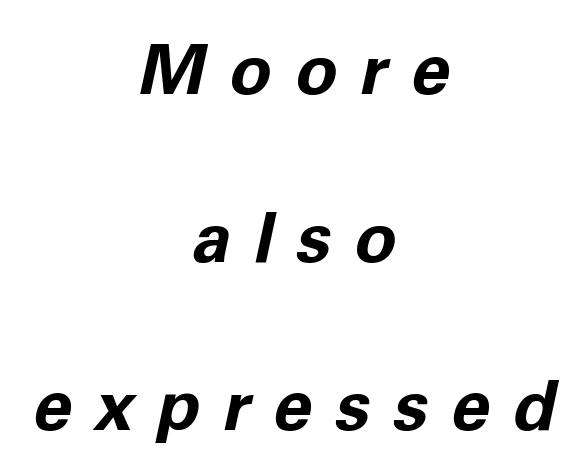
Clear beneath every line of the passage. There is plenty of visible air inserted between adjacent glyphs. Characters are canted at an angle relative to the baseline's perpendicular. The strokes are fattened all the way to bold.
